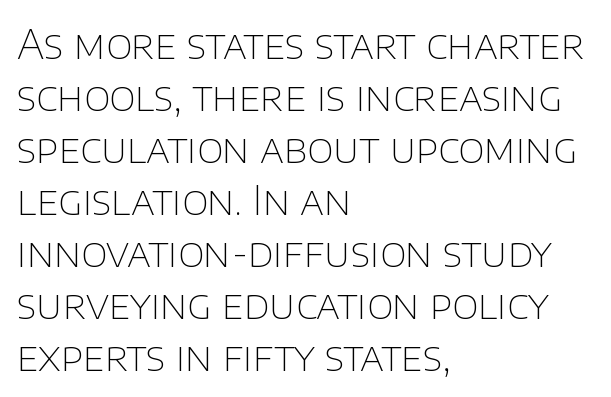
This sample keeps an unexceptional amount of space between lines. It's the straight-up-and-down kind of type. No letter is thick-stroked: the sample isn't bold. The letters advance in unequal steps, a hallmark of proportional type. Which margin do the lines hug? The left one — the right edge is uneven.
